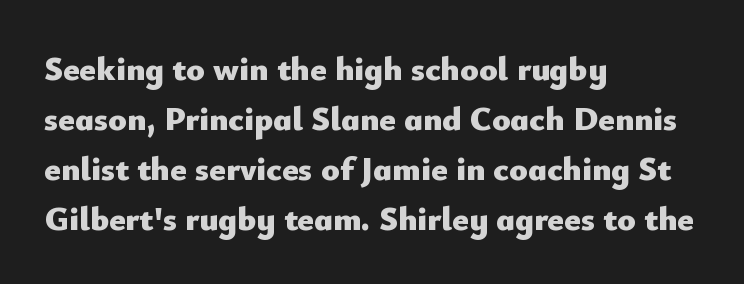
The image shows 34 px heavy sans-serif type, upright; set left-aligned, normal line spacing (1.47x), normal letter spacing, not underlined; low stroke contrast and a small x-height.
